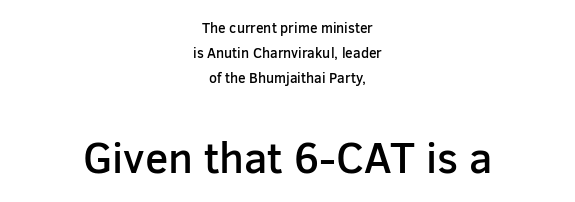
The image shows 43 px semibold sans-serif type, upright; set centered, line spacing 1.77x, normal letter spacing, not underlined; the second (bottom) block is 3.07x larger; low stroke contrast and a medium x-height.
